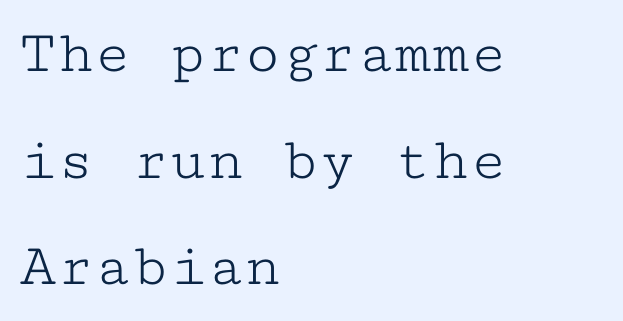
This is the regular roman posture of the typeface. These lines are rendered in a fixed-pitch font. Descender tails drop into unmarked territory. The lines are quadded left. The tracking reads as untouched default to a designer's eye.
